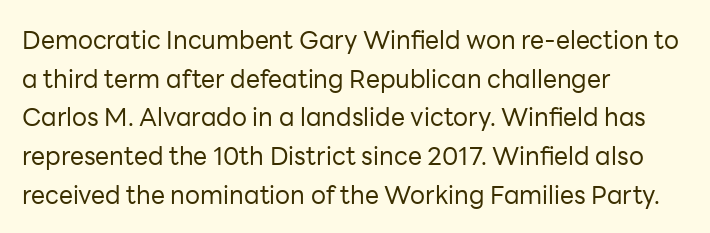
Q: Is the text bold? A: No.
Q: Is the text italic (slanted)? A: No, it is upright.
Q: Is the text underlined? A: No.
Q: How is the paragraph aligned? A: Left-aligned.
Q: Is the spacing between letters normal or unusually wide? A: Normal.
Q: Is the spacing between lines tight, normal or loose? A: Normal.
